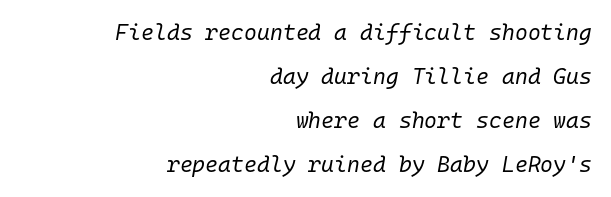
{"italic": "yes", "lean": "right", "slant_degrees": 10, "bold": "no", "underline": "no", "align": "right", "line_spacing": "loose", "line_spacing_ratio": 2.0, "letter_spacing": "normal", "letter_spacing_em": 0.0, "glyph_px": 22}
